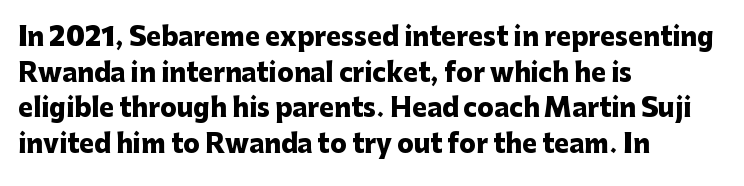
The image shows 25 px bold type, upright; set left-aligned, normal line spacing (1.43x), normal letter spacing, not underlined.
